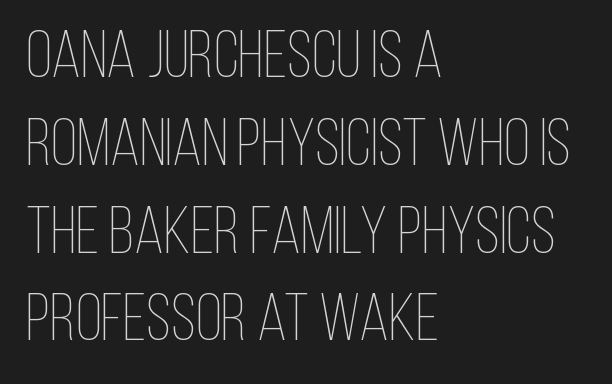
{"italic": "no", "bold": "no", "weight": "thin", "width": "condensed", "stroke_contrast": "low", "x_height": "large", "monospaced": "no", "underline": "no", "align": "left", "line_spacing": "normal", "line_spacing_ratio": 1.31, "letter_spacing": "normal", "letter_spacing_em": 0.0, "glyph_px": 67}
